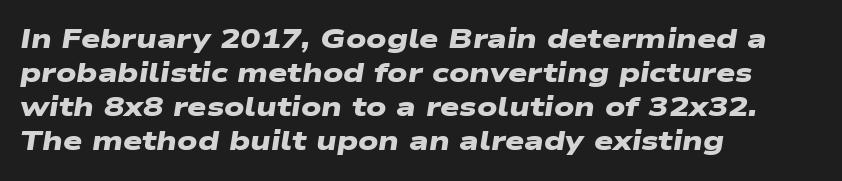
{"bold": "yes", "underline": "no", "align": "left", "line_spacing": "normal", "line_spacing_ratio": 1.26, "letter_spacing": "normal", "letter_spacing_em": 0.0, "glyph_px": 27}
